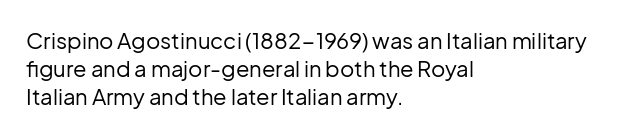
Q: Is the text bold? A: No.
Q: Is the text italic (slanted)? A: No, it is upright.
Q: Is the text underlined? A: No.
Q: How is the paragraph aligned? A: Left-aligned.
Q: Is the spacing between letters normal or unusually wide? A: Normal.
Q: Is the spacing between lines tight, normal or loose? A: Normal.
